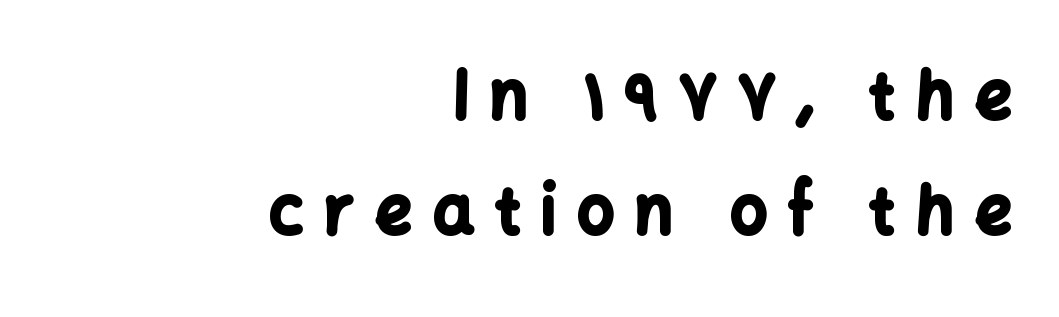
The tracking reads as deliberately expanded to a designer's eye. The foot of each line stays bare and open. These lines were composed using upright roman letters. Look at the stroke-to-counter ratio: heavy, a bold. Here the designer chose a conventional face with non-uniform glyph widths. You can tell from the bare stems that sans-serif type was used.
